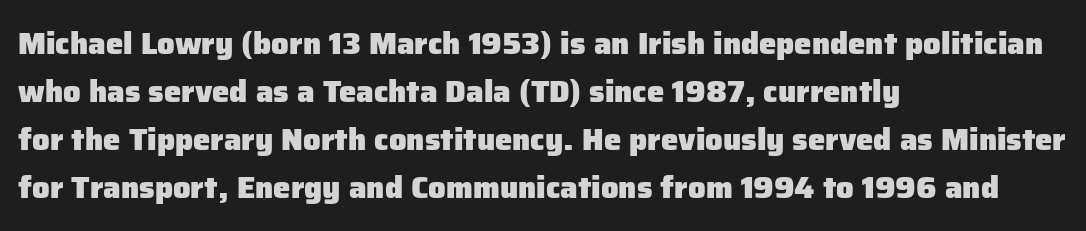
Does the lettering tilt? It doesn't — this is upright. A full-strength bold gives these letters their thick strokes. Any mark beneath the type? The region is blank. Does the type have serifs? No, each stem ends abruptly. Each line starts at the same left margin while the right side varies. No extra tracking has been applied to these lines.
